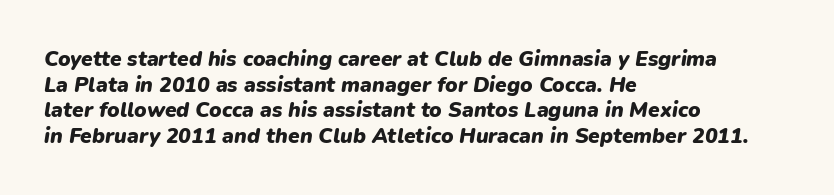
The image shows 21 px bold type, italic (leaning right); set left-aligned, line spacing 1.22x, normal letter spacing, not underlined.
